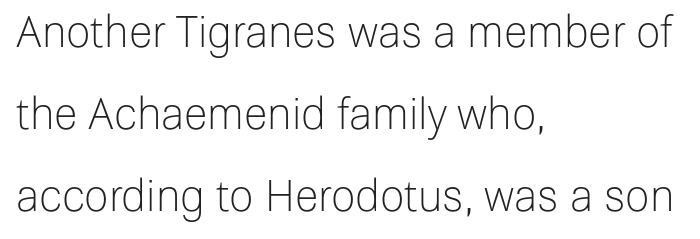
The image shows 43 px light sans-serif type, upright; set left-aligned, loose line spacing (1.91x), normal letter spacing, not underlined; low stroke contrast and a medium x-height.
